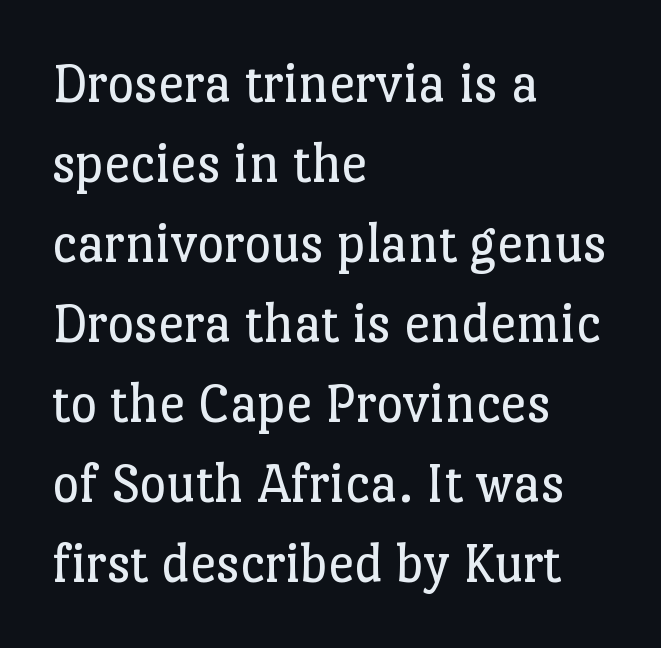
The image shows 58 px regular-weight serif type, upright; set left-aligned, normal line spacing (1.38x), normal letter spacing, not underlined; low stroke contrast and a medium x-height.
